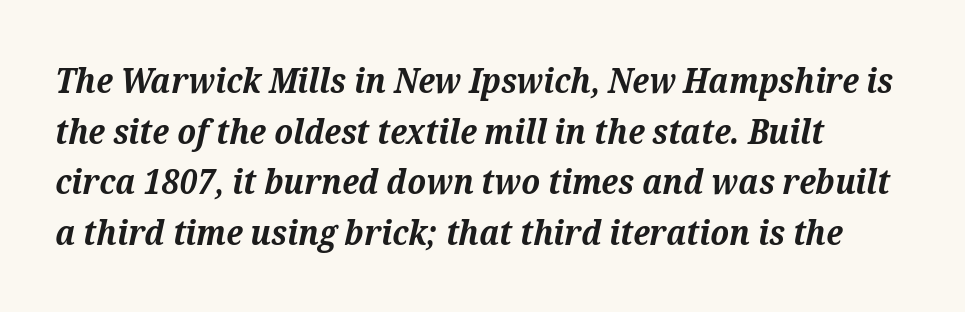
The strokes are fattened all the way to bold. Note the varied advance widths — an 'i' is clearly narrower than an 'm'. Are there feet on the stems? There are — it's a serif. Caption: standard tracking, unaltered. The lines are quadded left. An italicized treatment has been applied to the whole sample.
